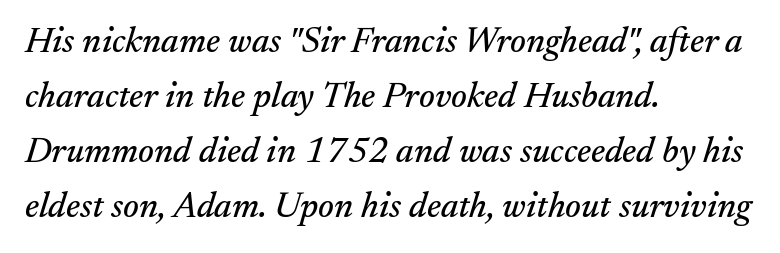
The image shows 36 px serif type, italic (leaning right); set left-aligned, normal line spacing (1.53x), normal letter spacing, not underlined; medium stroke contrast and a small x-height.
